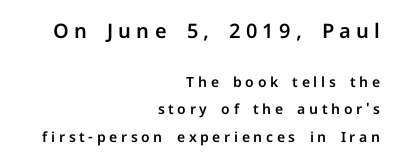
Ascenders rise straight up at ninety degrees. Letters rest on an invisible, unmarked baseline. Teacher's note: observe the even right margin — that is flush-right alignment. Baseline-to-baseline distance is far greater than the letter height. The tracking jumps out immediately: characters are airy and widely separated. Here the first block reads like a headline and the second like body copy.
